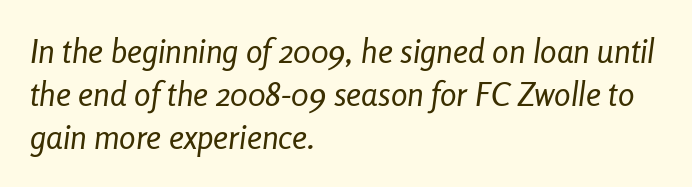
{"italic": "yes", "lean": "right", "slant_degrees": 8, "bold": "no", "weight": "regular", "width": "condensed", "stroke_contrast": "low", "x_height": "medium", "monospaced": "no", "underline": "no", "align": "left", "line_spacing": "normal", "line_spacing_ratio": 1.3, "letter_spacing": "normal", "letter_spacing_em": 0.0, "glyph_px": 33}
